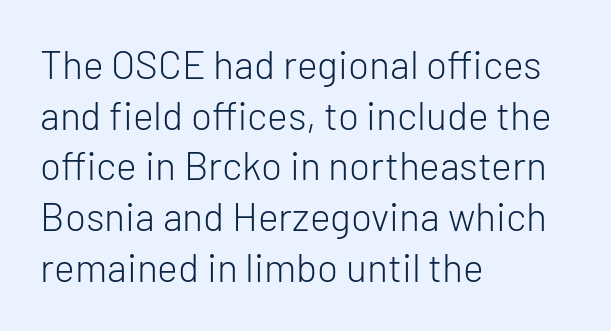
This rendering employs a face without finishing strokes, i.e., a sans-serif. Summary of weight: not heavy and not bold. Has an underline been added? It has not. Italic? Not at all — the glyphs are vertical. Alignment: flush left. You could not count columns in this text — the font is proportionally spaced.
